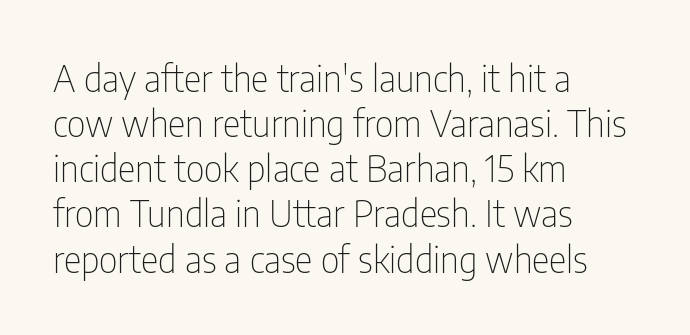
Nothing heavy about these letters — not bold at all. Unmarked baselines from the first word to the last. The typography opts for an upright posture over an oblique one. Note the varied advance widths — an 'i' is clearly narrower than an 'm'. The face used here is rendered with its standard letterfit. Nothing sits at the stroke ends, so this counts as sans-serif.
